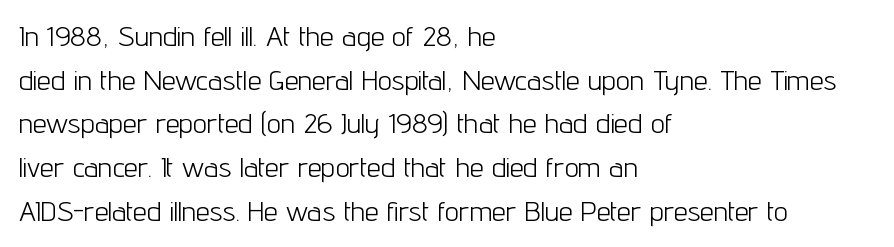
{"serif": "no", "italic": "no", "bold": "no", "weight": "light", "width": "condensed", "stroke_contrast": "low", "x_height": "medium", "monospaced": "no", "underline": "no", "align": "left", "line_spacing": "normal", "line_spacing_ratio": 1.56, "letter_spacing": "normal", "letter_spacing_em": 0.0, "glyph_px": 28}
